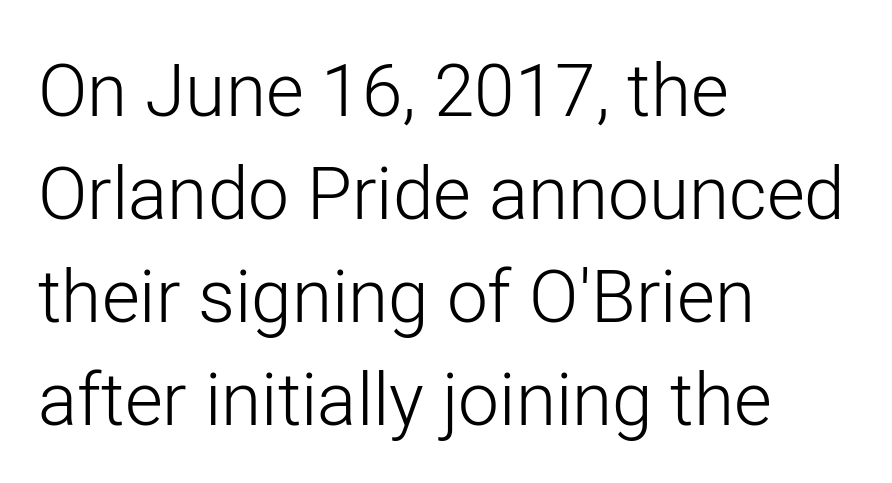
{"serif": "no", "italic": "no", "bold": "no", "weight": "light", "width": "normal", "stroke_contrast": "low", "x_height": "medium", "monospaced": "no", "underline": "no", "align": "left", "line_spacing": "normal", "line_spacing_ratio": 1.41, "letter_spacing": "normal", "letter_spacing_em": 0.0, "glyph_px": 73}
